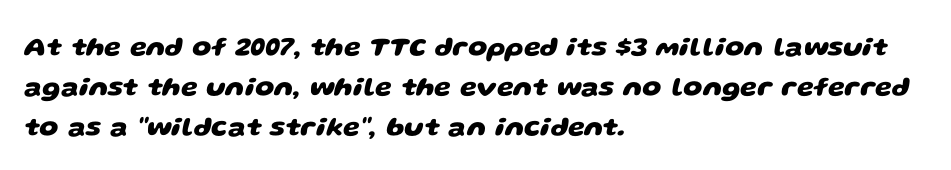
{"bold": "yes", "underline": "no", "align": "left", "line_spacing": "normal", "line_spacing_ratio": 1.49, "letter_spacing": "normal", "letter_spacing_em": 0.0, "glyph_px": 27}
